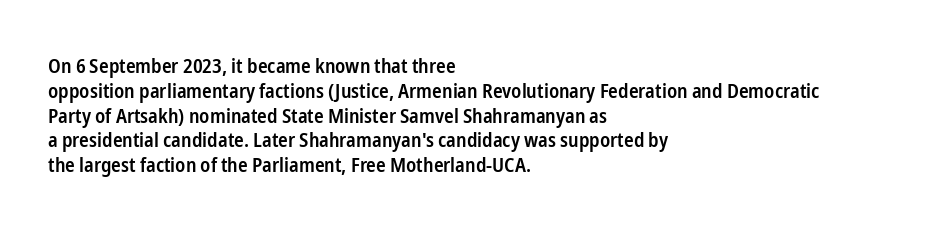
{"italic": "no", "bold": "semi", "underline": "no", "align": "left", "line_spacing_ratio": 1.24, "letter_spacing": "normal", "letter_spacing_em": 0.0, "glyph_px": 20}
